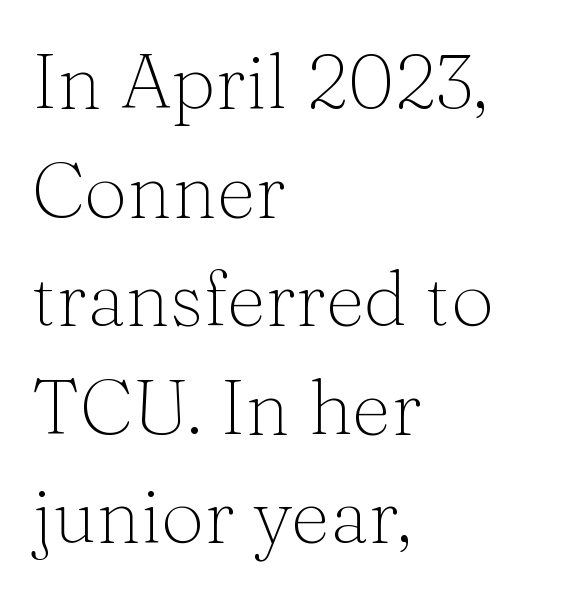
Q: Is the text bold? A: No.
Q: Is the text italic (slanted)? A: No, it is upright.
Q: Is the typeface a serif or a sans-serif typeface? A: Serif.
Q: Is the text underlined? A: No.
Q: How is the paragraph aligned? A: Left-aligned.
Q: Is the spacing between letters normal or unusually wide? A: Normal.
Q: Is the spacing between lines tight, normal or loose? A: Normal.
Q: Width (condensed, normal, or wide)? A: Normal.
Q: Stroke contrast? A: Medium.
Q: x-height? A: Medium.
Q: Monospaced? A: No.
